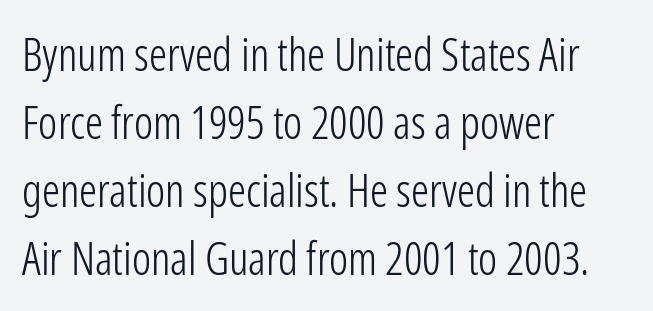
{"serif": "no", "italic": "no", "bold": "no", "weight": "light", "width": "condensed", "stroke_contrast": "low", "x_height": "medium", "monospaced": "no", "underline": "no", "align": "left", "line_spacing": "normal", "line_spacing_ratio": 1.51, "letter_spacing": "normal", "letter_spacing_em": 0.0, "glyph_px": 45}
